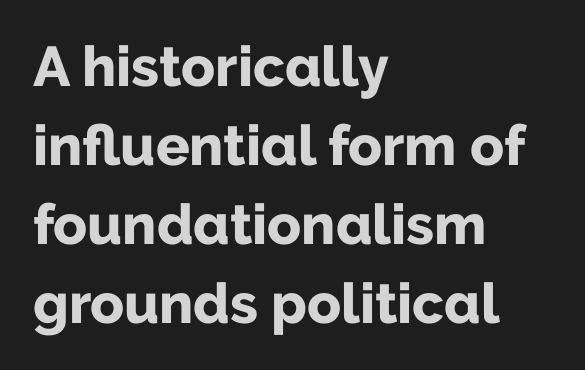
{"serif": "no", "italic": "no", "bold": "yes", "weight": "bold", "width": "normal", "stroke_contrast": "low", "x_height": "medium", "monospaced": "no", "underline": "no", "align": "left", "line_spacing": "normal", "line_spacing_ratio": 1.41, "letter_spacing": "normal", "letter_spacing_em": 0.0, "glyph_px": 56}
